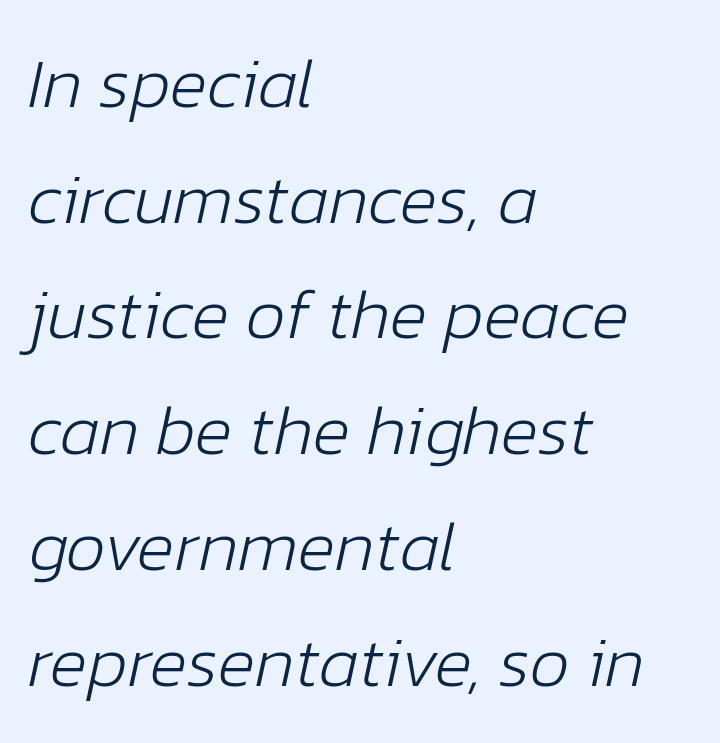
Characters are canted at an angle relative to the baseline's perpendicular. Do the characters align in a grid? No, the font is proportional. Clear beneath every line of the passage. Reading down the block, your eye returns to a fixed left position each line.
